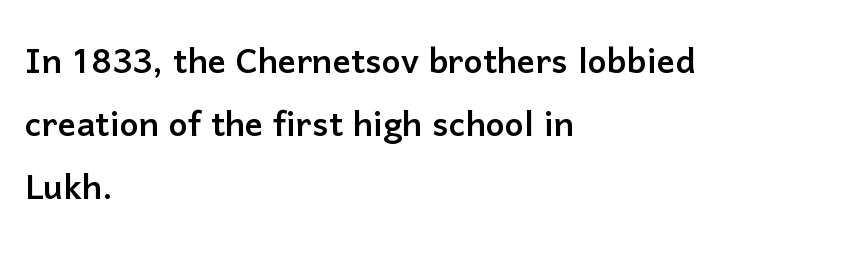
{"serif": "no", "italic": "no", "width": "normal", "stroke_contrast": "low", "x_height": "medium", "monospaced": "no", "underline": "no", "align": "left", "line_spacing": "normal", "line_spacing_ratio": 1.4, "letter_spacing": "normal", "letter_spacing_em": 0.0, "glyph_px": 45}
